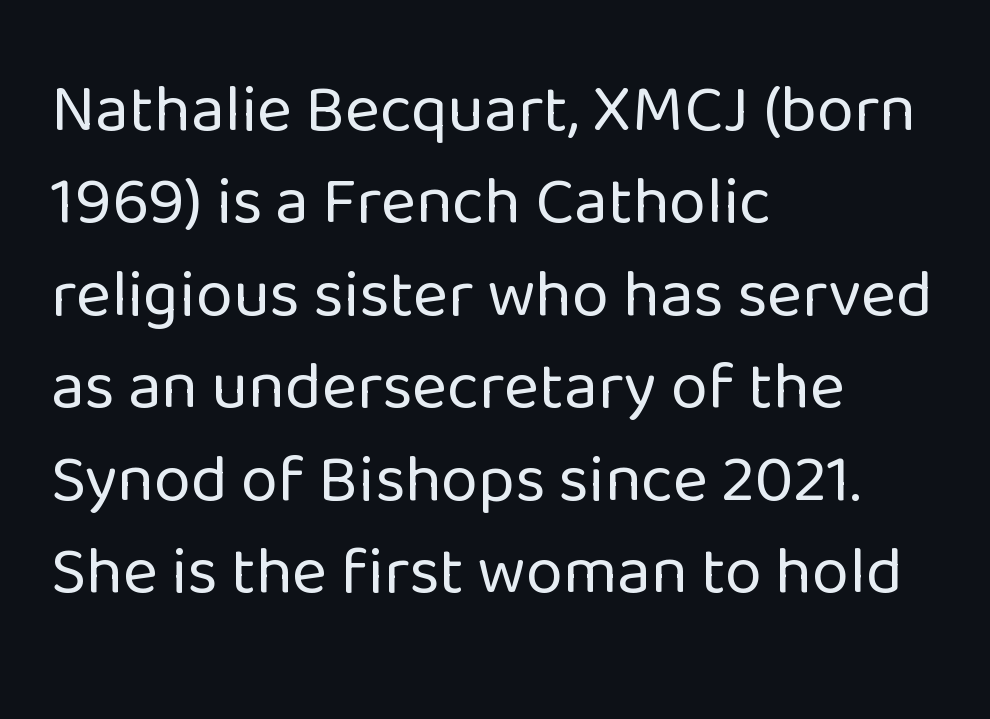
The image shows 67 px regular-weight sans-serif type, upright; set left-aligned, normal line spacing (1.38x), normal letter spacing, not underlined; low stroke contrast and a medium x-height.
